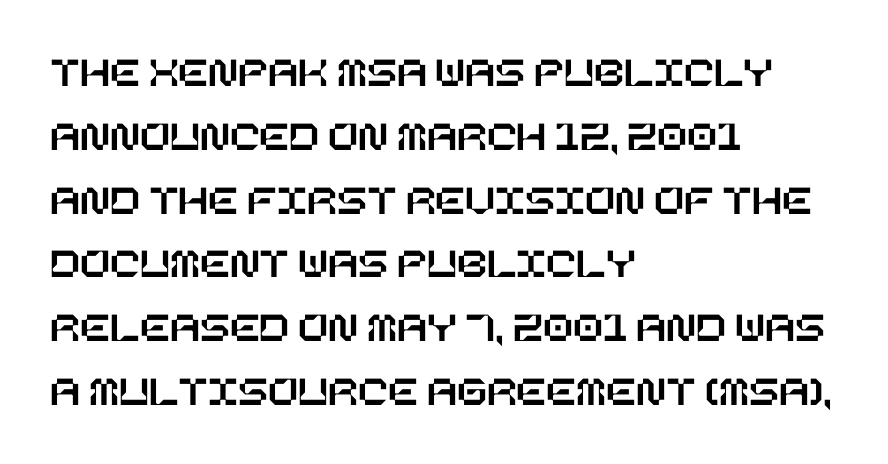
The image shows 44 px text type, upright; set left-aligned, normal line spacing (1.45x), normal letter spacing, not underlined; low stroke contrast and a large x-height.
